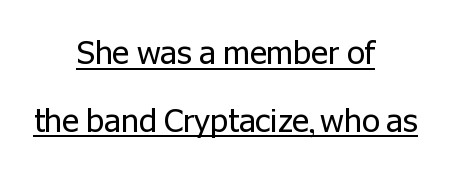
{"serif": "no", "italic": "no", "bold": "no", "weight": "regular", "width": "normal", "stroke_contrast": "low", "x_height": "medium", "monospaced": "no", "underline": "yes", "align": "center", "line_spacing": "loose", "line_spacing_ratio": 2.11, "letter_spacing": "normal", "letter_spacing_em": 0.0, "glyph_px": 32}
